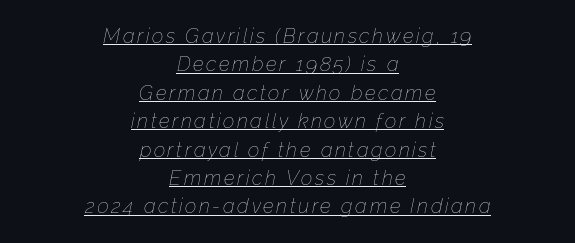
{"italic": "yes", "lean": "right", "slant_degrees": 12, "bold": "no", "underline": "yes", "align": "center", "line_spacing": "normal", "line_spacing_ratio": 1.42, "glyph_px": 20}
